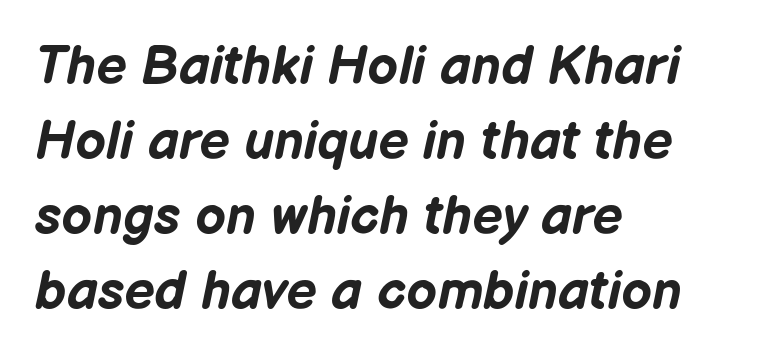
The image shows 54 px bold type, italic (leaning right); set left-aligned, normal line spacing (1.39x), normal letter spacing, not underlined; low stroke contrast and a medium x-height.
